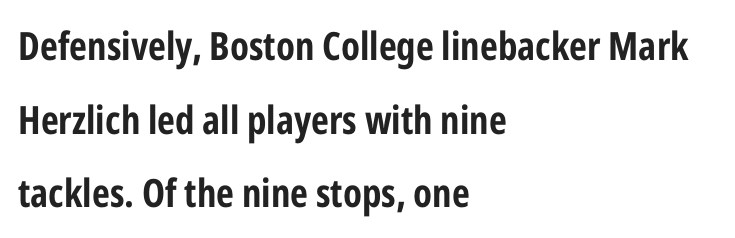
{"serif": "no", "italic": "no", "bold": "yes", "weight": "bold", "width": "condensed", "stroke_contrast": "low", "x_height": "medium", "monospaced": "no", "underline": "no", "align": "left", "line_spacing_ratio": 1.89, "letter_spacing": "normal", "letter_spacing_em": 0.0, "glyph_px": 39}
